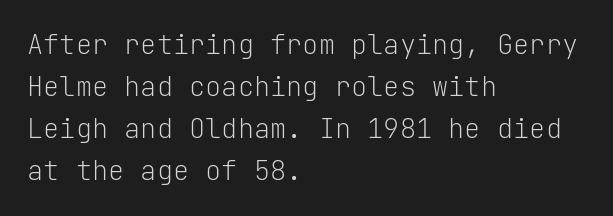
{"italic": "no", "bold": "no", "underline": "no", "align": "left", "line_spacing": "normal", "line_spacing_ratio": 1.56, "letter_spacing": "normal", "letter_spacing_em": 0.0, "glyph_px": 27}
